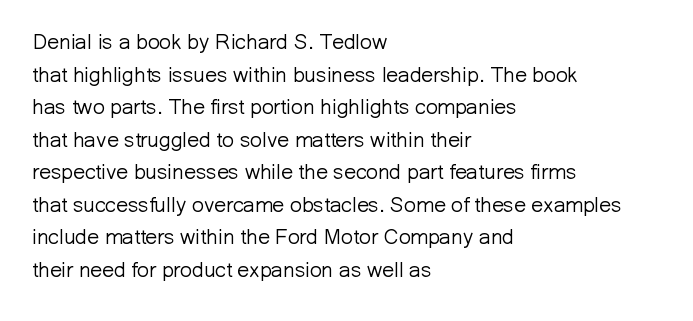
The axis of the letterforms is exactly vertical. Here the glyphs are tracked normally, forming tight word shapes. Descenders hang freely into open space. Line beginnings align vertically; line endings do not. The rows are spaced the way most documents space them.
